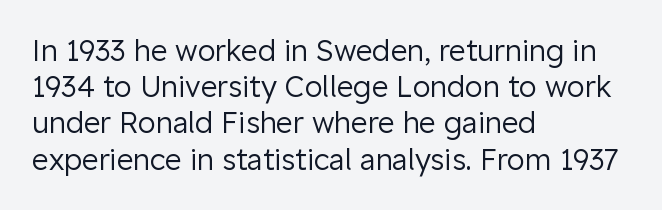
Q: Is the text bold? A: No.
Q: Is the text italic (slanted)? A: No, it is upright.
Q: Is the typeface a serif or a sans-serif typeface? A: Sans-serif.
Q: Is the text underlined? A: No.
Q: How is the paragraph aligned? A: Left-aligned.
Q: Is the spacing between letters normal or unusually wide? A: Normal.
Q: Is the spacing between lines tight, normal or loose? A: Normal.
Q: Width (condensed, normal, or wide)? A: Normal.
Q: Stroke contrast? A: Low.
Q: x-height? A: Medium.
Q: Monospaced? A: No.
